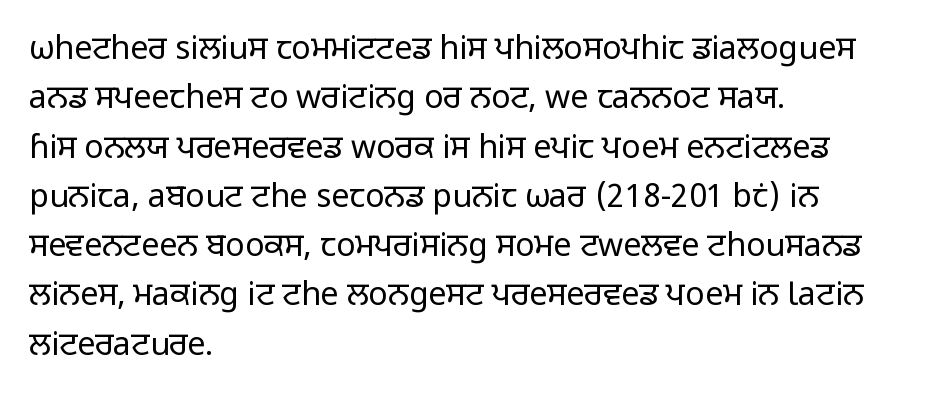
A quiet, ordinary-to-light weight characterises the typeface. These lines are rendered in a variable-pitch font. These lines keep a tight, regular rhythm from letter to letter. The characters display no serif detailing; their extremities are plain. Unlike italic type, these characters show no tilt at all.
